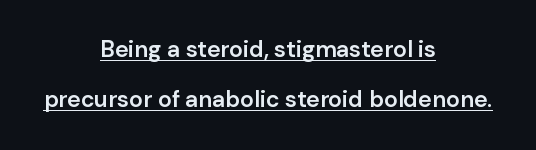
{"italic": "no", "bold": "semi", "underline": "yes", "align": "center", "line_spacing": "loose", "line_spacing_ratio": 2.19, "letter_spacing": "normal", "letter_spacing_em": 0.0, "glyph_px": 23}
